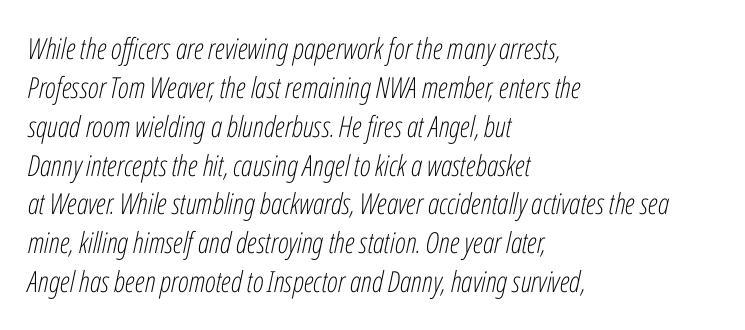
The image shows 29 px light, condensed type, italic (leaning right); set left-aligned, normal line spacing (1.34x), normal letter spacing, not underlined; low stroke contrast and a medium x-height.
